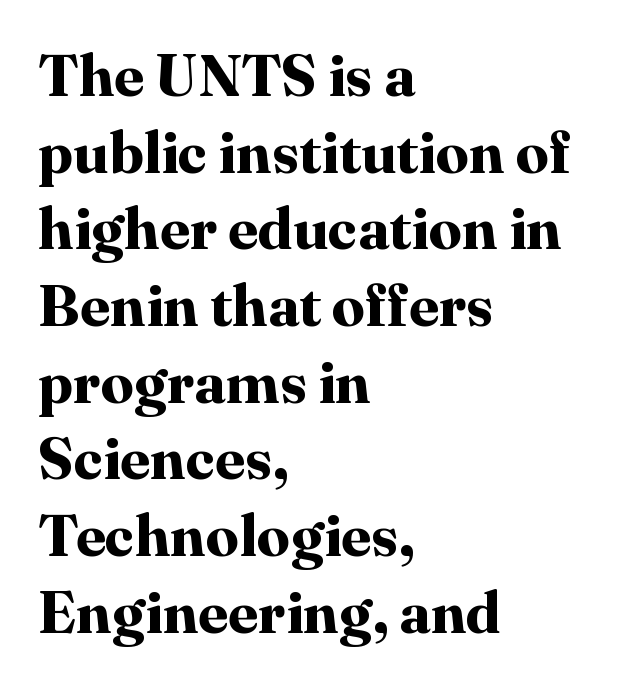
The image shows 59 px bold serif type, upright; set left-aligned, normal line spacing (1.3x), normal letter spacing, not underlined; high stroke contrast and a medium x-height.
